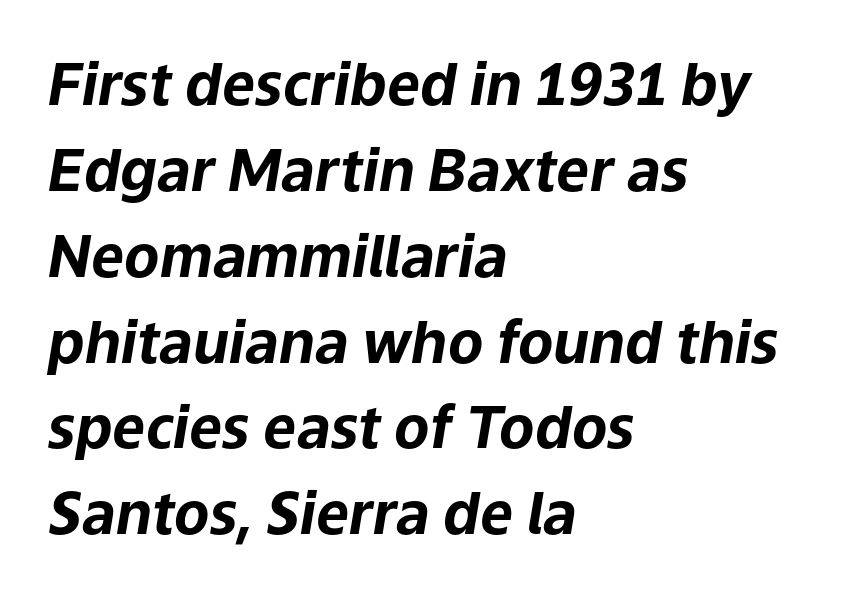
Letters rest on an invisible, unmarked baseline. The strokes are fattened all the way to bold. Alignment: flush left. The horizontal fit of the characters is conventional and even. The vertical gap from one line to the next is medium. The face used here is proportionally spaced, like ordinary book or web type.
